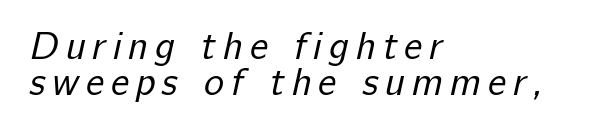
{"serif": "no", "bold": "no", "weight": "regular", "width": "normal", "stroke_contrast": "low", "x_height": "medium", "monospaced": "no", "underline": "no", "align": "left", "line_spacing": "tight", "line_spacing_ratio": 0.95, "glyph_px": 38}
